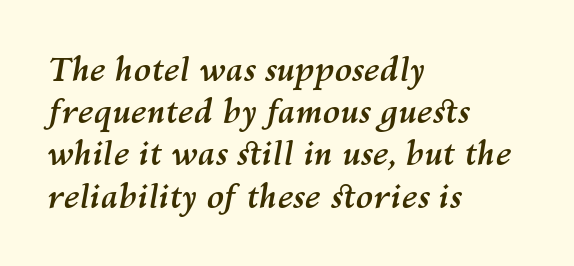
Q: Is the text bold? A: Yes.
Q: Is the text italic (slanted)? A: Yes, it leans right by about 10 degrees.
Q: Is the text underlined? A: No.
Q: How is the paragraph aligned? A: Left-aligned.
Q: Is the spacing between letters normal or unusually wide? A: Normal.
Q: Is the spacing between lines tight, normal or loose? A: Normal.
Q: Width (condensed, normal, or wide)? A: Normal.
Q: Stroke contrast? A: Medium.
Q: x-height? A: Medium.
Q: Monospaced? A: No.
